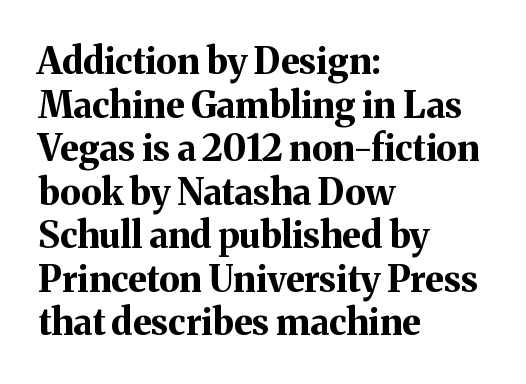
{"serif": "yes", "italic": "no", "bold": "yes", "weight": "bold", "width": "normal", "stroke_contrast": "medium", "x_height": "medium", "monospaced": "no", "underline": "no", "align": "left", "line_spacing_ratio": 1.21, "letter_spacing": "normal", "letter_spacing_em": 0.0, "glyph_px": 36}
